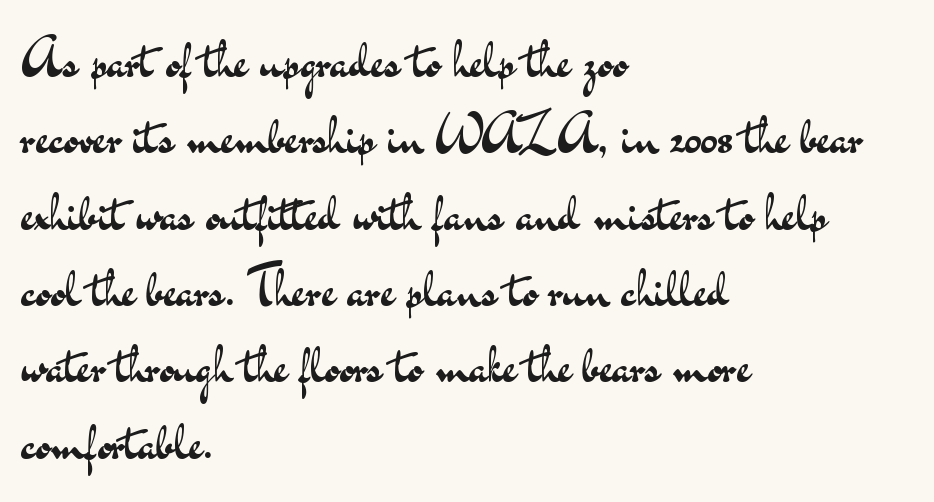
Q: Is the text bold? A: No.
Q: Is the text italic (slanted)? A: Yes.
Q: Is the typeface a serif or a sans-serif typeface? A: Sans-serif.
Q: Is the text underlined? A: No.
Q: How is the paragraph aligned? A: Left-aligned.
Q: Is the spacing between letters normal or unusually wide? A: Normal.
Q: Is the spacing between lines tight, normal or loose? A: Normal.
Q: Width (condensed, normal, or wide)? A: Wide.
Q: Stroke contrast? A: Medium.
Q: x-height? A: Small.
Q: Monospaced? A: No.
